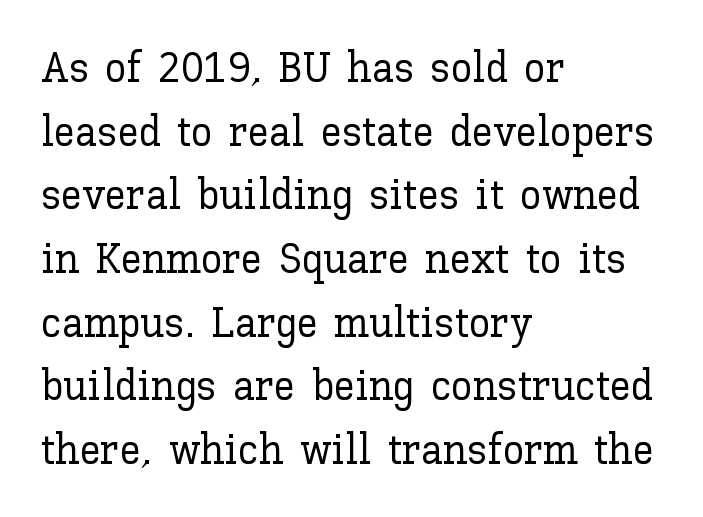
The rendering anchors every line to the left-hand side. A typesetter would call this proportional, since set widths differ per character. One glance says typical: line gaps are just what's usual. This is the regular roman posture of the typeface.
